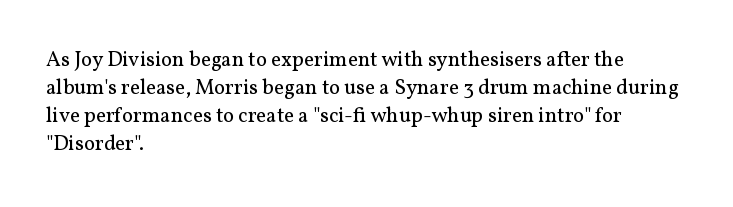
{"italic": "no", "bold": "no", "underline": "no", "align": "left", "line_spacing": "normal", "line_spacing_ratio": 1.34, "letter_spacing": "normal", "letter_spacing_em": 0.0, "glyph_px": 21}
